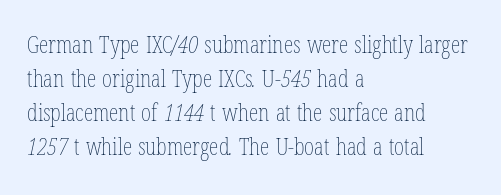
This rendering uses left alignment, leaving the right contour irregular. The space beneath each line is pristine and unruled. The passage shown stacks its lines at a standard gap. Inter-character spacing is left at the font's built-in metrics. Weight class: somewhere from thin through regular.
